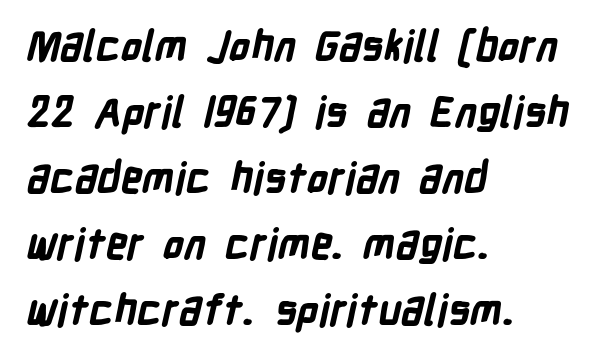
Q: Is the text bold? A: Yes.
Q: Is the typeface a serif or a sans-serif typeface? A: Sans-serif.
Q: Is the text underlined? A: No.
Q: How is the paragraph aligned? A: Left-aligned.
Q: Is the spacing between letters normal or unusually wide? A: Normal.
Q: Is the spacing between lines tight, normal or loose? A: Normal.
Q: Width (condensed, normal, or wide)? A: Condensed.
Q: Stroke contrast? A: Low.
Q: x-height? A: Medium.
Q: Monospaced? A: No.
